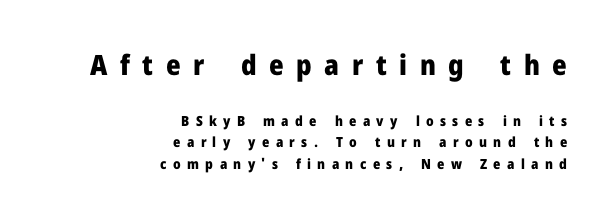
{"serif": "no", "italic": "no", "bold": "yes", "weight": "heavy", "width": "normal", "stroke_contrast": "low", "x_height": "medium", "monospaced": "no", "underline": "no", "align": "right", "line_spacing": "normal", "line_spacing_ratio": 1.55, "letter_spacing": "wide", "letter_spacing_em": 0.45, "larger_block": "first", "size_ratio": 2.0, "glyph_px": 28}
